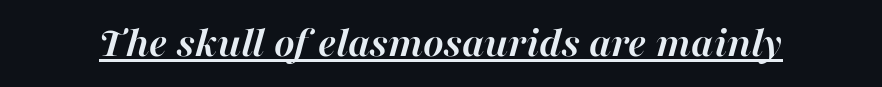
{"italic": "yes", "lean": "right", "slant_degrees": 16, "bold": "yes", "weight": "semibold", "width": "normal", "stroke_contrast": "high", "x_height": "medium", "monospaced": "no", "underline": "yes", "letter_spacing": "normal", "letter_spacing_em": 0.0, "glyph_px": 44}
